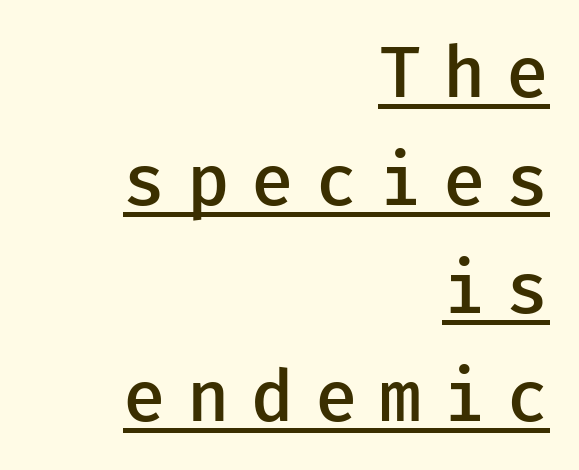
{"serif": "no", "italic": "no", "bold": "semi", "weight": "semibold", "width": "normal", "stroke_contrast": "low", "x_height": "medium", "underline": "yes", "align": "right", "line_spacing": "normal", "line_spacing_ratio": 1.52, "letter_spacing": "wide", "letter_spacing_em": 0.3, "glyph_px": 71}
